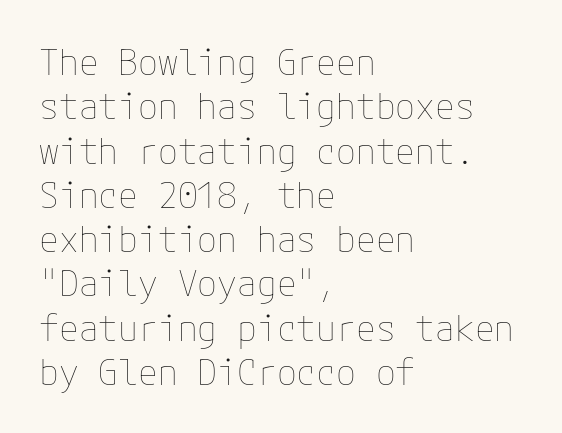
Q: Is the text bold? A: No.
Q: Is the text italic (slanted)? A: No, it is upright.
Q: Is the text underlined? A: No.
Q: How is the paragraph aligned? A: Left-aligned.
Q: Is the spacing between letters normal or unusually wide? A: Normal.
Q: Width (condensed, normal, or wide)? A: Normal.
Q: Stroke contrast? A: Low.
Q: x-height? A: Medium.
